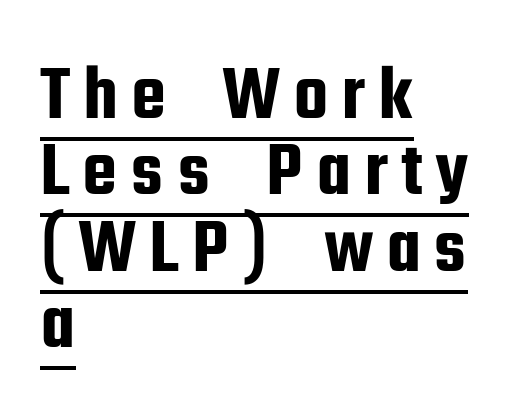
Interline gaps are noticeably narrow in this sample. Note the varied advance widths — an 'i' is clearly narrower than an 'm'. Notice how the stems are strictly vertical — no italics here. Where is the straight margin? On the left.
